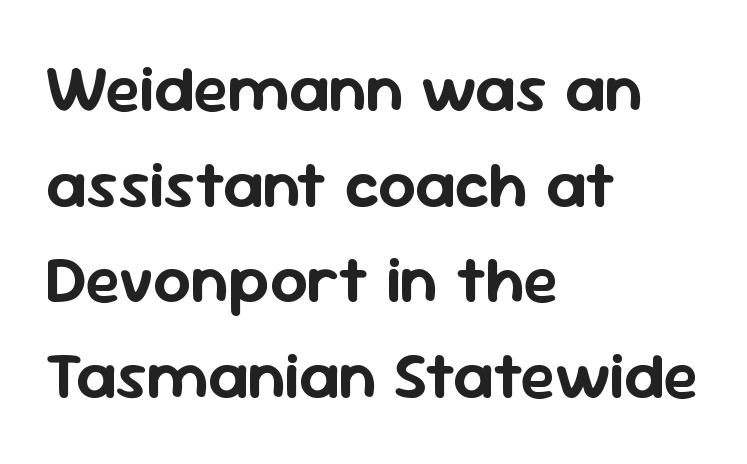
Q: Is the text italic (slanted)? A: No, it is upright.
Q: Is the typeface a serif or a sans-serif typeface? A: Sans-serif.
Q: Is the text underlined? A: No.
Q: How is the paragraph aligned? A: Left-aligned.
Q: Is the spacing between letters normal or unusually wide? A: Normal.
Q: Is the spacing between lines tight, normal or loose? A: Normal.
Q: Width (condensed, normal, or wide)? A: Normal.
Q: Stroke contrast? A: Low.
Q: x-height? A: Medium.
Q: Monospaced? A: No.
